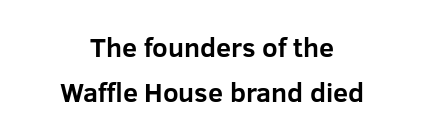
{"italic": "no", "bold": "yes", "underline": "no", "align": "center", "line_spacing": "normal", "line_spacing_ratio": 1.65, "letter_spacing": "normal", "letter_spacing_em": 0.0, "glyph_px": 27}
